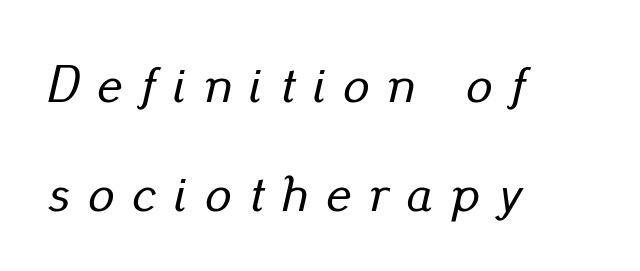
The image shows 52 px text type, italic (leaning right); set left-aligned, loose line spacing (2.09x), unusually wide letter spacing (+0.35 em), not underlined; low stroke contrast and a small x-height.
